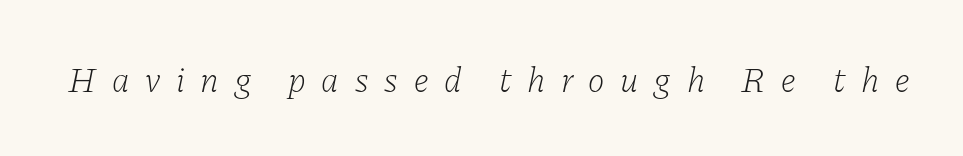
{"serif": "yes", "italic": "yes", "lean": "right", "slant_degrees": 11, "bold": "no", "weight": "light", "width": "normal", "stroke_contrast": "low", "x_height": "medium", "monospaced": "no", "underline": "no", "letter_spacing": "wide", "letter_spacing_em": 0.45, "glyph_px": 35}
